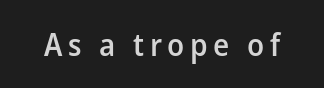
{"serif": "no", "italic": "no", "bold": "semi", "weight": "semibold", "width": "normal", "stroke_contrast": "low", "x_height": "medium", "monospaced": "no", "underline": "no", "glyph_px": 32}
